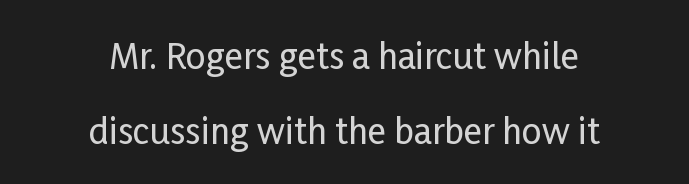
{"serif": "no", "italic": "no", "width": "condensed", "stroke_contrast": "low", "x_height": "medium", "monospaced": "no", "underline": "no", "align": "center", "line_spacing": "loose", "line_spacing_ratio": 2.13, "letter_spacing": "normal", "letter_spacing_em": 0.0, "glyph_px": 35}
